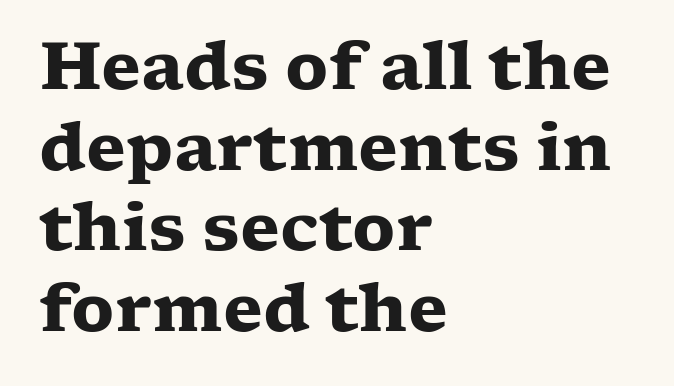
{"serif": "yes", "italic": "no", "bold": "yes", "weight": "heavy", "width": "wide", "stroke_contrast": "low", "x_height": "medium", "monospaced": "no", "underline": "no", "align": "left", "line_spacing_ratio": 1.24, "letter_spacing": "normal", "letter_spacing_em": 0.0, "glyph_px": 65}
